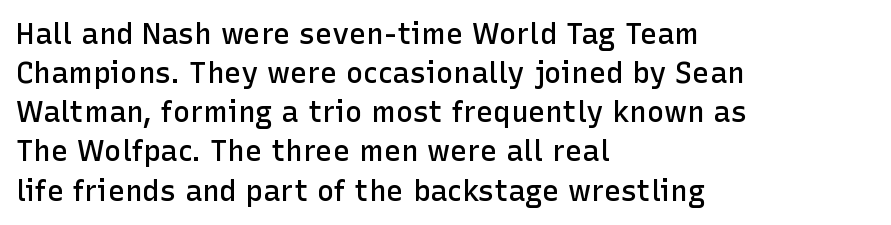
Q: Is the text bold? A: Semi-bold.
Q: Is the text italic (slanted)? A: No, it is upright.
Q: Is the typeface a serif or a sans-serif typeface? A: Sans-serif.
Q: Is the text underlined? A: No.
Q: How is the paragraph aligned? A: Left-aligned.
Q: Is the spacing between letters normal or unusually wide? A: Normal.
Q: Is the spacing between lines tight, normal or loose? A: Normal.
Q: Width (condensed, normal, or wide)? A: Normal.
Q: Stroke contrast? A: Low.
Q: x-height? A: Medium.
Q: Monospaced? A: No.
